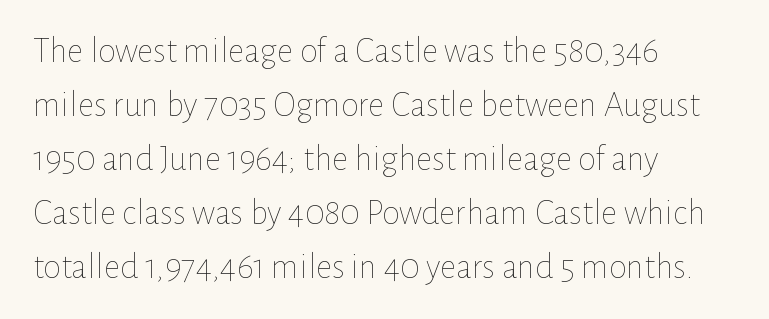
Q: Is the text bold? A: No.
Q: Is the text italic (slanted)? A: No, it is upright.
Q: Is the text underlined? A: No.
Q: How is the paragraph aligned? A: Left-aligned.
Q: Is the spacing between letters normal or unusually wide? A: Normal.
Q: Is the spacing between lines tight, normal or loose? A: Normal.
Q: Width (condensed, normal, or wide)? A: Normal.
Q: Stroke contrast? A: Low.
Q: x-height? A: Medium.
Q: Monospaced? A: No.
